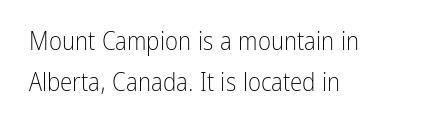
Q: Is the text bold? A: No.
Q: Is the text italic (slanted)? A: No, it is upright.
Q: Is the text underlined? A: No.
Q: How is the paragraph aligned? A: Left-aligned.
Q: Is the spacing between letters normal or unusually wide? A: Normal.
Q: Is the spacing between lines tight, normal or loose? A: Normal.
